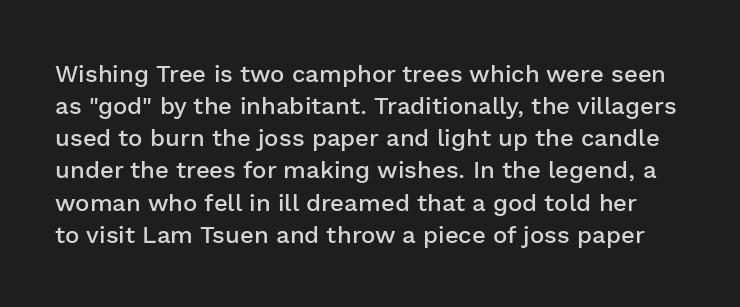
The image shows 24 px text type, upright; set normal line spacing (1.34x), normal letter spacing, not underlined.
